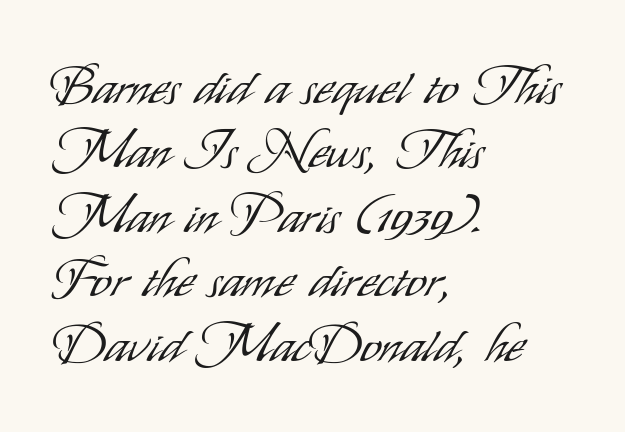
The rag falls on the right side of this text block. A typesetter would call this proportional, since set widths differ per character. The line texture is even and compact thanks to regular tracking. Check the space under the baseline: it is left empty. The typeface has the unassuming heft of standard copy or less.
